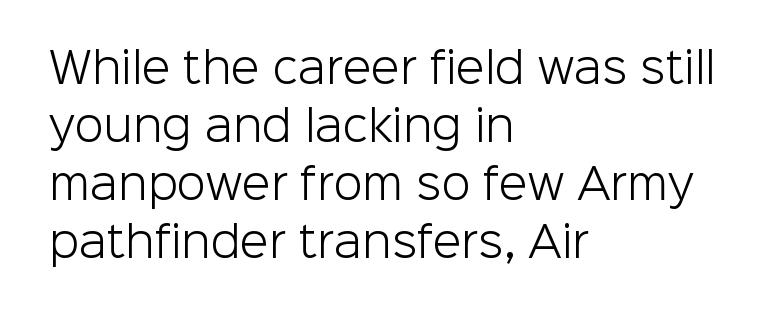
Q: Is the text bold? A: No.
Q: Is the text italic (slanted)? A: No, it is upright.
Q: Is the typeface a serif or a sans-serif typeface? A: Sans-serif.
Q: Is the text underlined? A: No.
Q: How is the paragraph aligned? A: Left-aligned.
Q: Is the spacing between letters normal or unusually wide? A: Normal.
Q: Is the spacing between lines tight, normal or loose? A: Normal.
Q: Width (condensed, normal, or wide)? A: Normal.
Q: Stroke contrast? A: Low.
Q: x-height? A: Medium.
Q: Monospaced? A: No.
